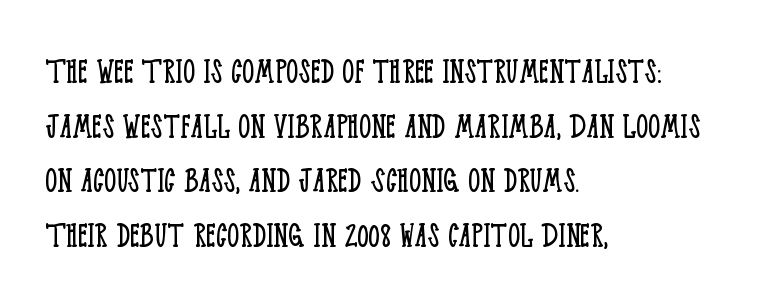
Q: Is the text bold? A: No.
Q: Is the text italic (slanted)? A: No, it is upright.
Q: Is the typeface a serif or a sans-serif typeface? A: Serif.
Q: Is the text underlined? A: No.
Q: How is the paragraph aligned? A: Left-aligned.
Q: Is the spacing between letters normal or unusually wide? A: Normal.
Q: Is the spacing between lines tight, normal or loose? A: Normal.
Q: Width (condensed, normal, or wide)? A: Condensed.
Q: Stroke contrast? A: Low.
Q: x-height? A: Large.
Q: Monospaced? A: No.
